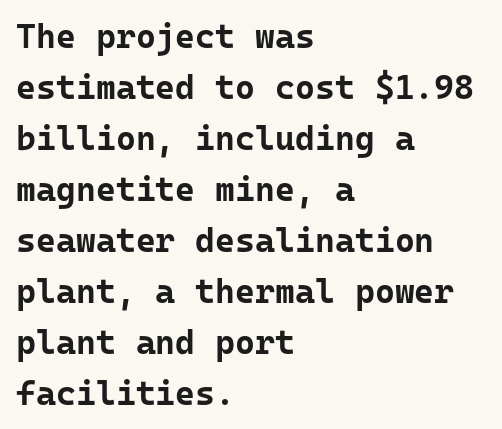
{"serif": "no", "italic": "no", "bold": "yes", "weight": "bold", "width": "normal", "stroke_contrast": "low", "x_height": "medium", "underline": "no", "align": "left", "line_spacing": "normal", "line_spacing_ratio": 1.5, "letter_spacing": "normal", "letter_spacing_em": 0.0, "glyph_px": 34}
